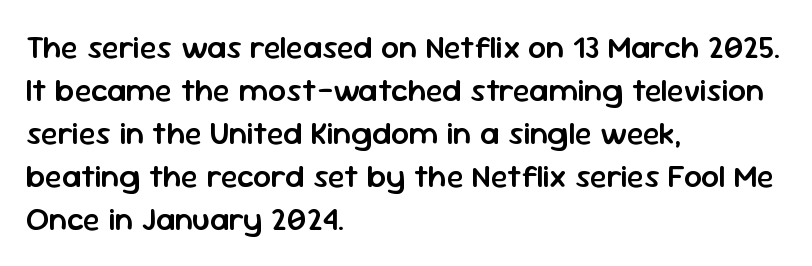
{"serif": "no", "italic": "no", "bold": "semi", "weight": "semibold", "width": "normal", "stroke_contrast": "low", "x_height": "medium", "monospaced": "no", "underline": "no", "align": "left", "line_spacing": "normal", "line_spacing_ratio": 1.34, "letter_spacing": "normal", "letter_spacing_em": 0.0, "glyph_px": 32}
